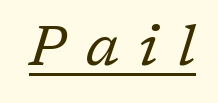
Q: Is the text bold? A: No.
Q: Is the text italic (slanted)? A: Yes, it leans right by about 17 degrees.
Q: Is the typeface a serif or a sans-serif typeface? A: Serif.
Q: Is the text underlined? A: Yes.
Q: Is the spacing between letters normal or unusually wide? A: Unusually wide.
Q: Width (condensed, normal, or wide)? A: Normal.
Q: Stroke contrast? A: Low.
Q: x-height? A: Medium.
Q: Monospaced? A: No.
